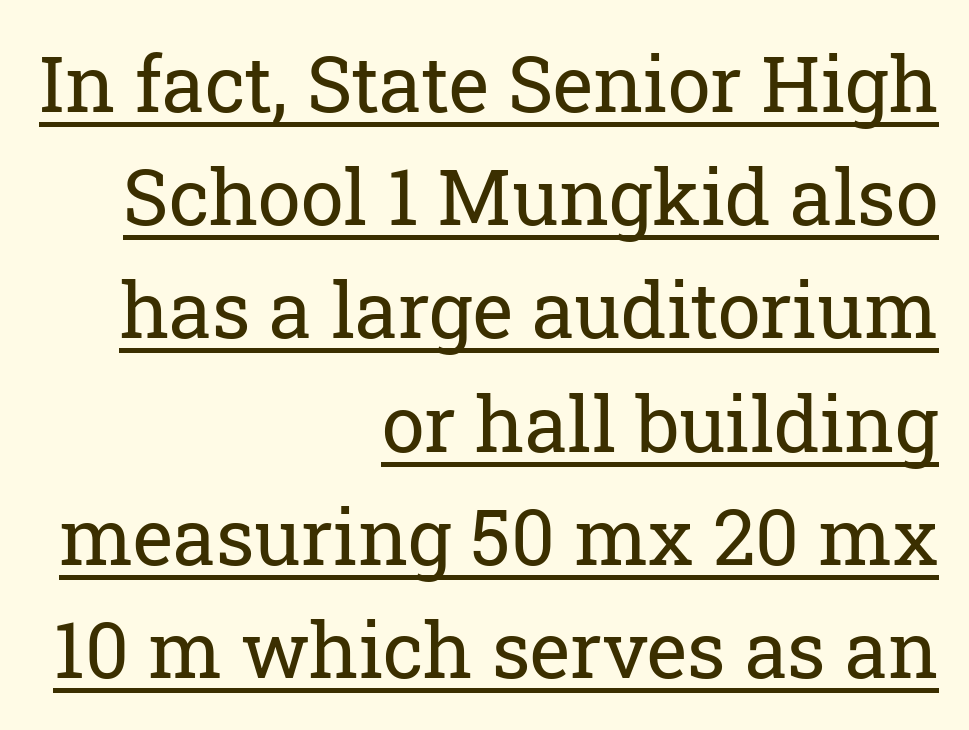
Q: Is the text bold? A: No.
Q: Is the text italic (slanted)? A: No, it is upright.
Q: Is the typeface a serif or a sans-serif typeface? A: Serif.
Q: Is the text underlined? A: Yes.
Q: How is the paragraph aligned? A: Right-aligned.
Q: Is the spacing between letters normal or unusually wide? A: Normal.
Q: Is the spacing between lines tight, normal or loose? A: Normal.
Q: Width (condensed, normal, or wide)? A: Normal.
Q: Stroke contrast? A: Low.
Q: x-height? A: Medium.
Q: Monospaced? A: No.
